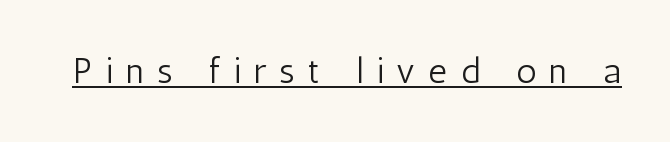
{"serif": "no", "italic": "no", "bold": "no", "weight": "light", "width": "condensed", "stroke_contrast": "low", "x_height": "medium", "monospaced": "no", "underline": "yes", "letter_spacing": "wide", "letter_spacing_em": 0.36, "glyph_px": 36}
